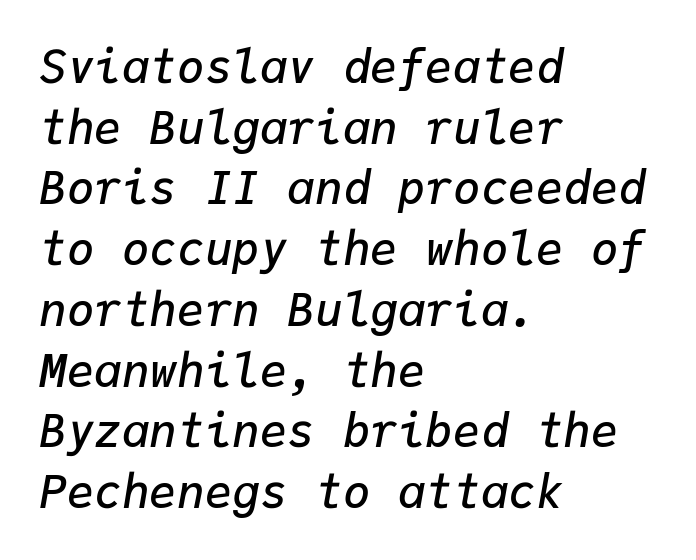
Q: Is the text bold? A: Semi-bold.
Q: Is the text italic (slanted)? A: Yes, it leans right by about 9 degrees.
Q: Is the text underlined? A: No.
Q: How is the paragraph aligned? A: Left-aligned.
Q: Is the spacing between letters normal or unusually wide? A: Normal.
Q: Is the spacing between lines tight, normal or loose? A: Normal.
Q: Width (condensed, normal, or wide)? A: Normal.
Q: Stroke contrast? A: Low.
Q: x-height? A: Medium.
Q: Monospaced? A: Yes.
